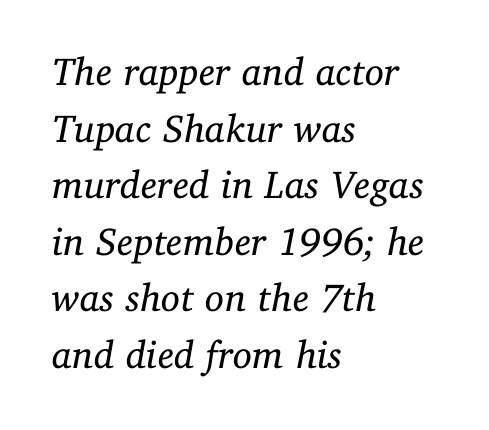
The image shows 39 px regular-weight serif type, italic (leaning right); set left-aligned, normal line spacing (1.45x), normal letter spacing, not underlined; low stroke contrast and a medium x-height.
